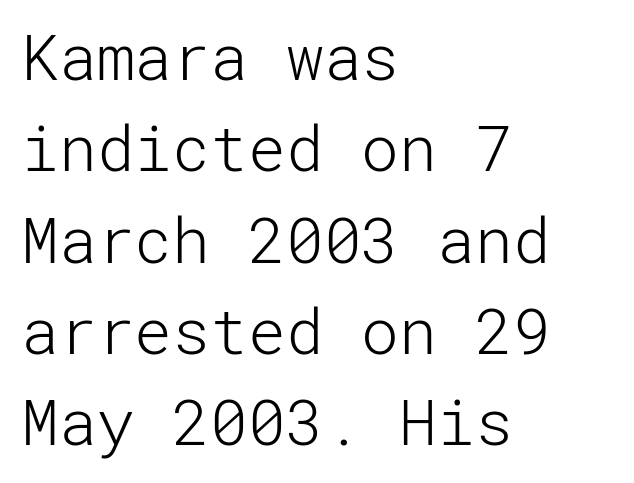
Q: Is the text bold? A: No.
Q: Is the text italic (slanted)? A: No, it is upright.
Q: Is the typeface a serif or a sans-serif typeface? A: Sans-serif.
Q: Is the text underlined? A: No.
Q: How is the paragraph aligned? A: Left-aligned.
Q: Is the spacing between letters normal or unusually wide? A: Normal.
Q: Is the spacing between lines tight, normal or loose? A: Normal.
Q: Width (condensed, normal, or wide)? A: Normal.
Q: Stroke contrast? A: Low.
Q: x-height? A: Medium.
